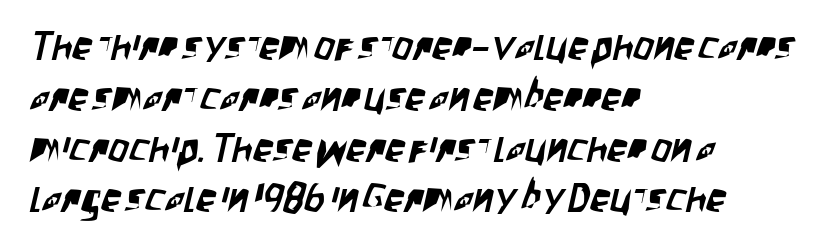
{"serif": "no", "width": "condensed", "stroke_contrast": "low", "x_height": "large", "monospaced": "no", "underline": "no", "align": "left", "line_spacing": "normal", "line_spacing_ratio": 1.27, "letter_spacing": "normal", "letter_spacing_em": 0.0, "glyph_px": 40}
